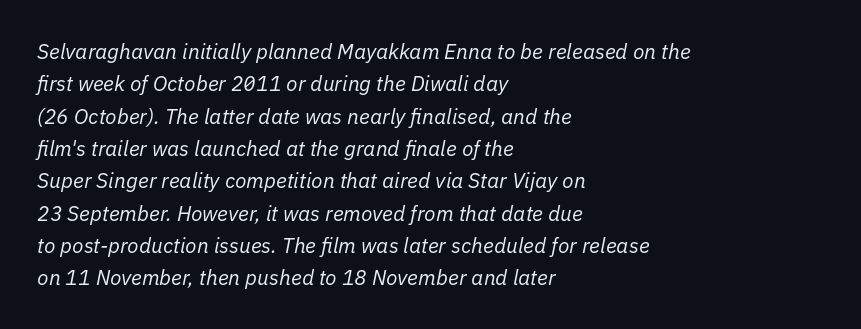
Q: Is the text bold? A: No.
Q: Is the text italic (slanted)? A: Yes, it leans right by about 11 degrees.
Q: Is the text underlined? A: No.
Q: How is the paragraph aligned? A: Left-aligned.
Q: Is the spacing between letters normal or unusually wide? A: Normal.
Q: Is the spacing between lines tight, normal or loose? A: Normal.
